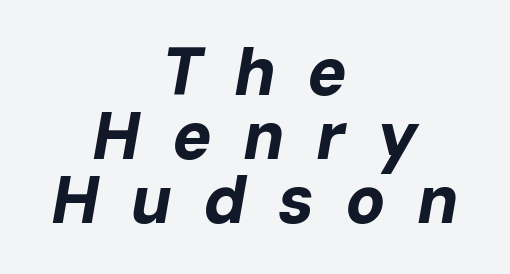
{"italic": "yes", "lean": "right", "slant_degrees": 10, "bold": "yes", "weight": "bold", "width": "normal", "stroke_contrast": "low", "x_height": "medium", "monospaced": "no", "underline": "no", "align": "center", "line_spacing": "tight", "line_spacing_ratio": 0.97, "letter_spacing": "wide", "letter_spacing_em": 0.47, "glyph_px": 66}
